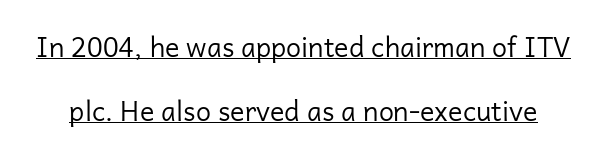
The image shows 27 px text type, upright; set loose line spacing (2.38x), normal letter spacing, underlined.
